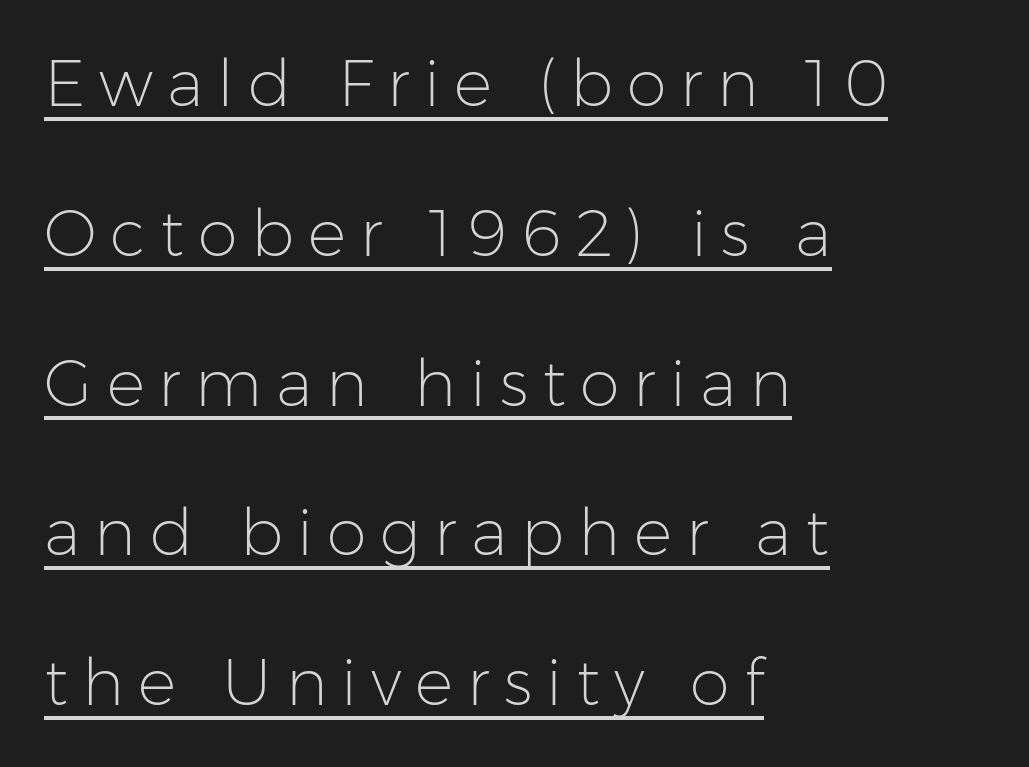
Inter-character spacing is expanded well beyond the font's built-in metrics. Type style note: lacks serifs. A typesetter would call this leading open, well beyond the default. The rendered words wear a rule along their underside.
